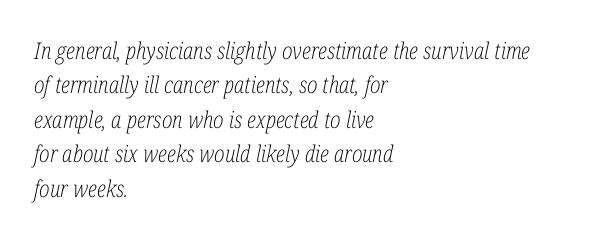
Only glyphs here, with clear space below each row. Compared with typical paragraphs, the rows here are spaced about the same. These lines stack with their left ends in a neat column. Look at the tracking — it's just the regular setting, nothing added. Rendered with sloped, italic letterforms. Nothing heavy about these letters — not bold at all.
